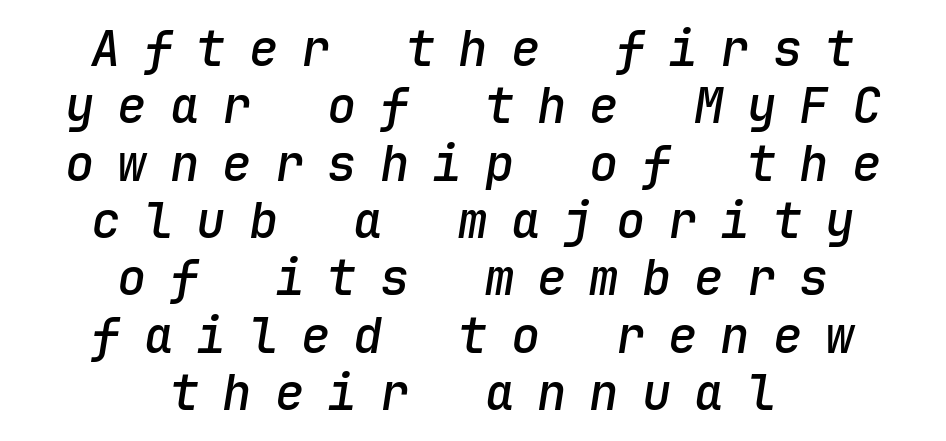
The image shows 49 px semibold type, italic (leaning right), monospaced; set centered, line spacing 1.17x, unusually wide letter spacing (+0.47 em), not underlined; low stroke contrast and a medium x-height.
